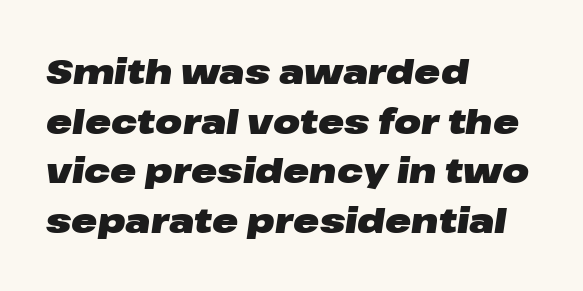
{"italic": "yes", "lean": "right", "slant_degrees": 8, "bold": "yes", "weight": "heavy", "width": "wide", "stroke_contrast": "low", "x_height": "medium", "monospaced": "no", "underline": "no", "align": "left", "line_spacing": "normal", "line_spacing_ratio": 1.42, "letter_spacing": "normal", "letter_spacing_em": 0.0, "glyph_px": 35}
